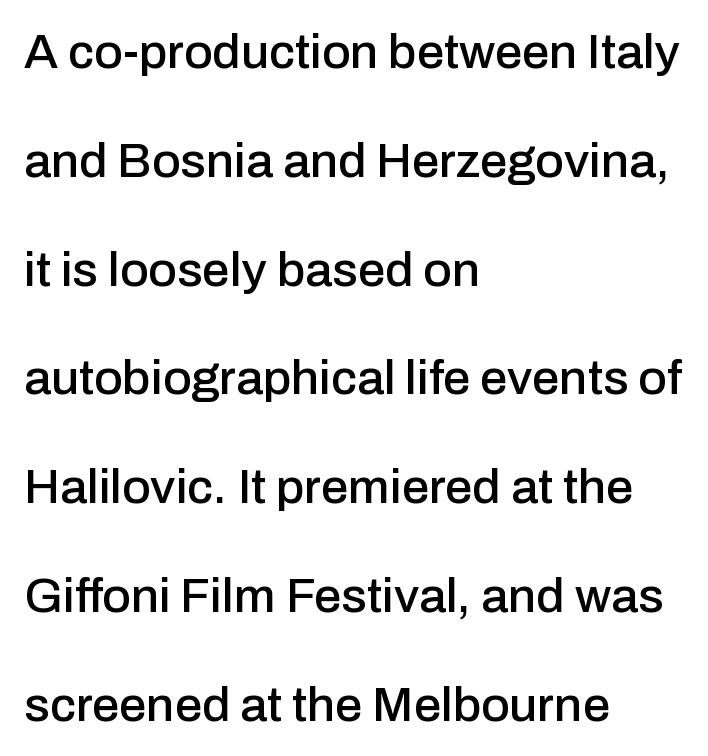
{"serif": "no", "italic": "no", "width": "normal", "stroke_contrast": "low", "x_height": "medium", "monospaced": "no", "underline": "no", "align": "left", "line_spacing": "loose", "line_spacing_ratio": 2.22, "letter_spacing": "normal", "letter_spacing_em": 0.0, "glyph_px": 49}
